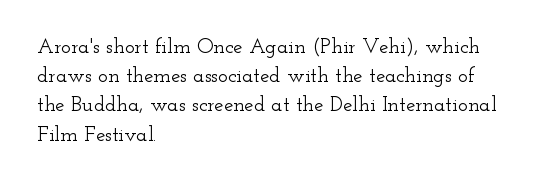
{"italic": "no", "underline": "no", "align": "left", "line_spacing": "normal", "line_spacing_ratio": 1.39, "letter_spacing": "normal", "letter_spacing_em": 0.0, "glyph_px": 21}
